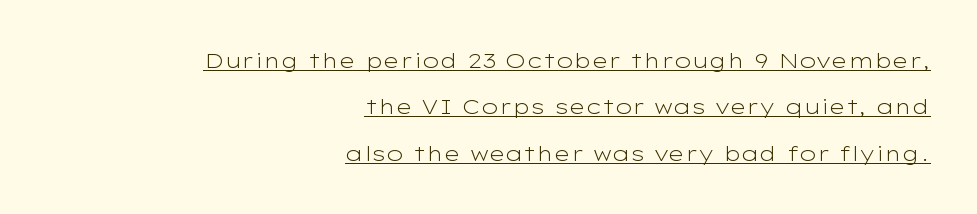
Notice how the passage keeps a crisp vertical edge on the right only. Students, observe: this is what heavily led, spacious text looks like. The words here are underlined. The typeface has the unassuming heft of standard copy or less. Italic? Not at all — the glyphs are vertical.
